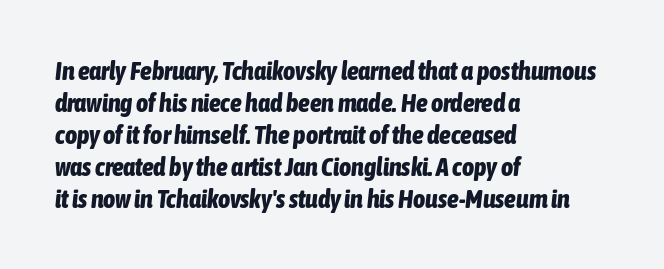
The image shows 26 px bold type, italic (leaning right); set left-aligned, line spacing 1.23x, normal letter spacing, not underlined.
